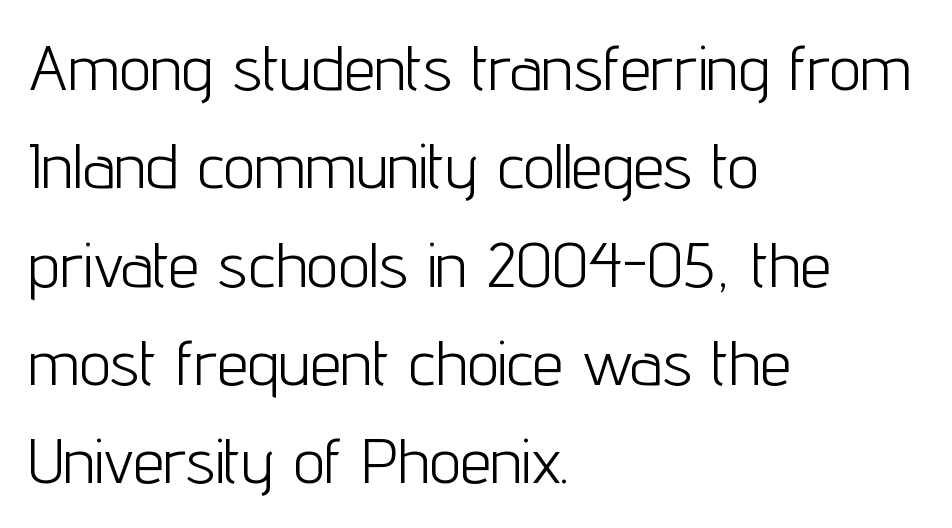
The image shows 63 px light, condensed sans-serif type, upright; set left-aligned, normal line spacing (1.56x), normal letter spacing, not underlined; low stroke contrast and a medium x-height.
